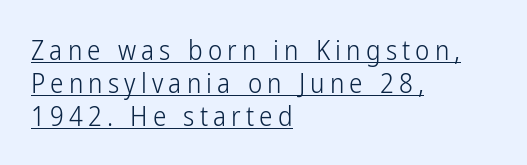
Q: Is the text bold? A: No.
Q: Is the text italic (slanted)? A: No, it is upright.
Q: Is the text underlined? A: Yes.
Q: How is the paragraph aligned? A: Left-aligned.
